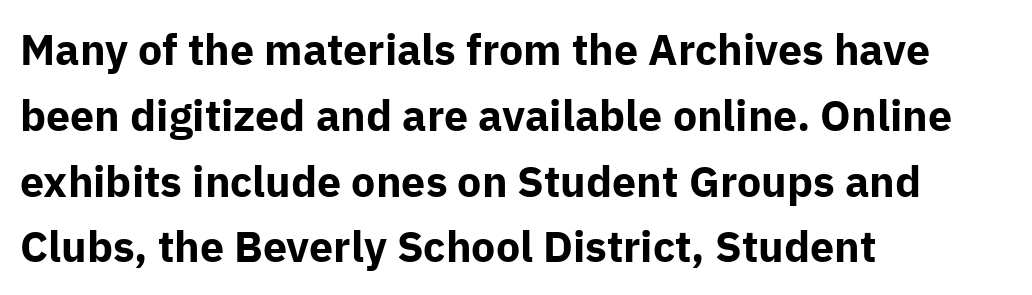
Q: Is the text bold? A: Yes.
Q: Is the text italic (slanted)? A: No, it is upright.
Q: Is the typeface a serif or a sans-serif typeface? A: Sans-serif.
Q: Is the text underlined? A: No.
Q: How is the paragraph aligned? A: Left-aligned.
Q: Is the spacing between letters normal or unusually wide? A: Normal.
Q: Is the spacing between lines tight, normal or loose? A: Normal.
Q: Width (condensed, normal, or wide)? A: Normal.
Q: Stroke contrast? A: Low.
Q: x-height? A: Medium.
Q: Monospaced? A: No.
